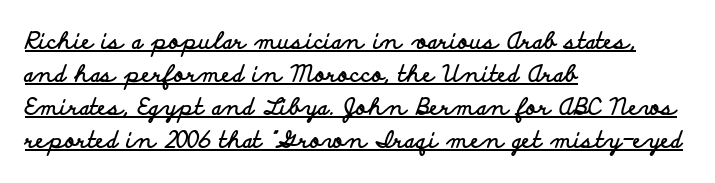
The image shows 23 px bold type; set left-aligned, normal line spacing (1.44x), normal letter spacing, underlined.
